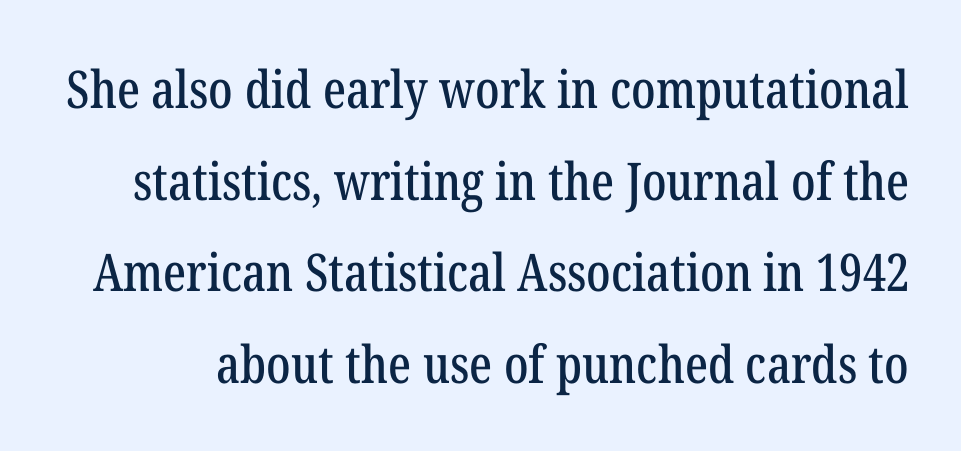
The foot of each line stays bare and open. Here the designer chose a conventional face with non-uniform glyph widths. The line texture is even and compact thanks to regular tracking. Unlike a clean sans, this face finishes its strokes with serifs.
